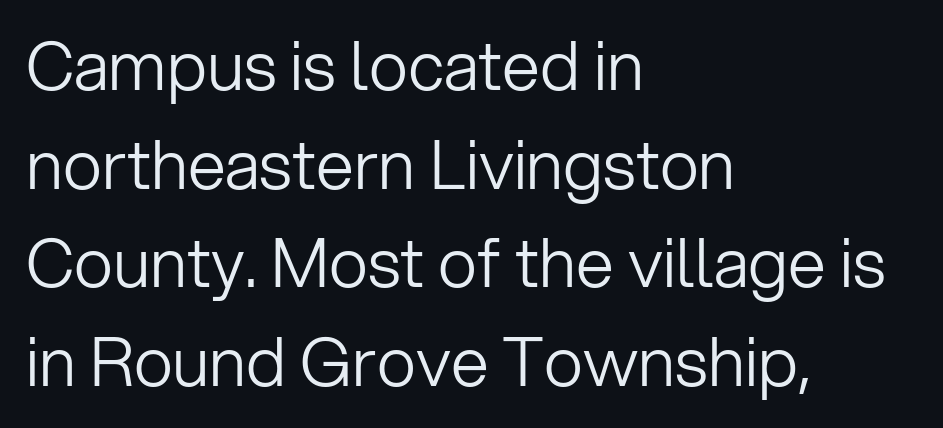
{"serif": "no", "italic": "no", "bold": "no", "weight": "light", "width": "normal", "stroke_contrast": "low", "x_height": "medium", "monospaced": "no", "underline": "no", "align": "left", "line_spacing": "normal", "line_spacing_ratio": 1.45, "letter_spacing": "normal", "letter_spacing_em": 0.0, "glyph_px": 68}
